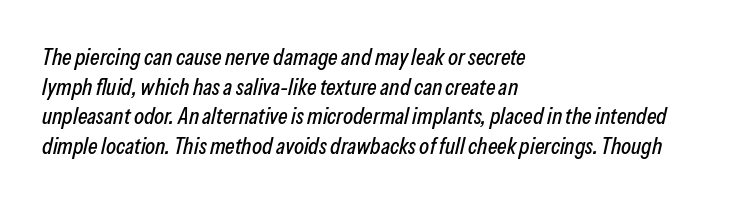
Q: Is the text italic (slanted)? A: Yes, it leans right by about 13 degrees.
Q: Is the text underlined? A: No.
Q: How is the paragraph aligned? A: Left-aligned.
Q: Is the spacing between letters normal or unusually wide? A: Normal.
Q: Is the spacing between lines tight, normal or loose? A: Normal.
